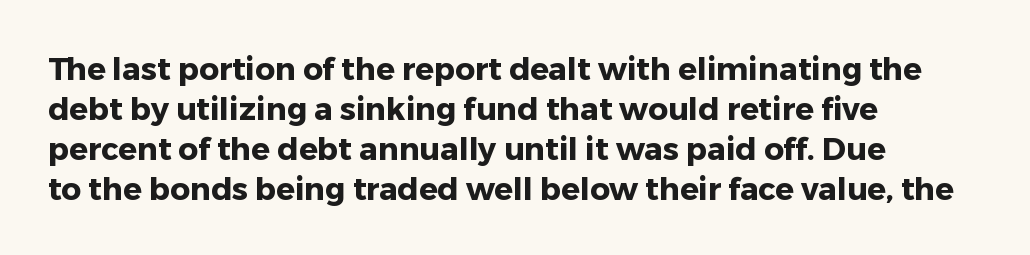
{"serif": "no", "italic": "no", "bold": "yes", "weight": "heavy", "width": "normal", "stroke_contrast": "low", "x_height": "medium", "monospaced": "no", "underline": "no", "align": "left", "line_spacing": "normal", "line_spacing_ratio": 1.29, "letter_spacing": "normal", "letter_spacing_em": 0.0, "glyph_px": 31}
